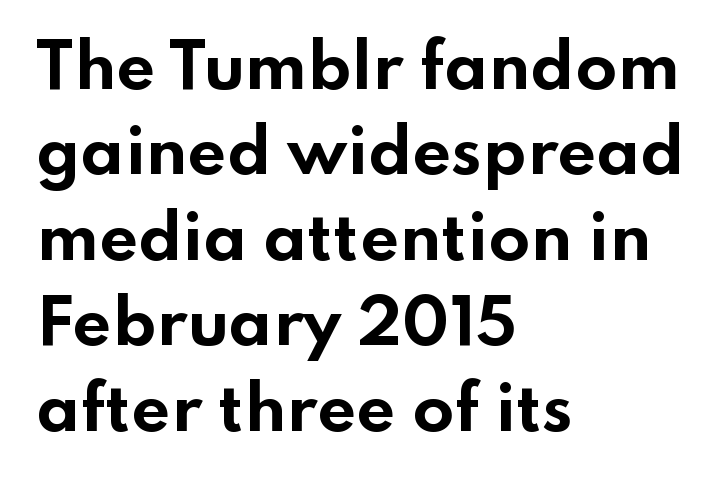
The image shows 61 px bold, wide sans-serif type, upright; set left-aligned, normal line spacing (1.4x), normal letter spacing, not underlined; low stroke contrast and a small x-height.
